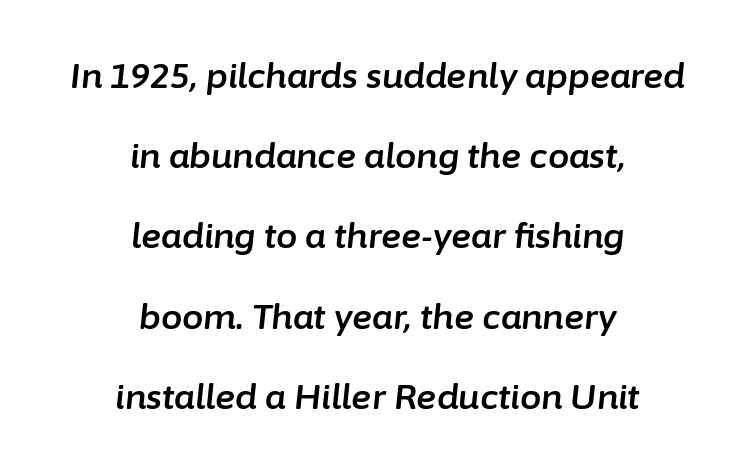
The image shows 34 px text type, italic (leaning right); set centered, loose line spacing (2.36x), normal letter spacing, not underlined; low stroke contrast and a medium x-height.
